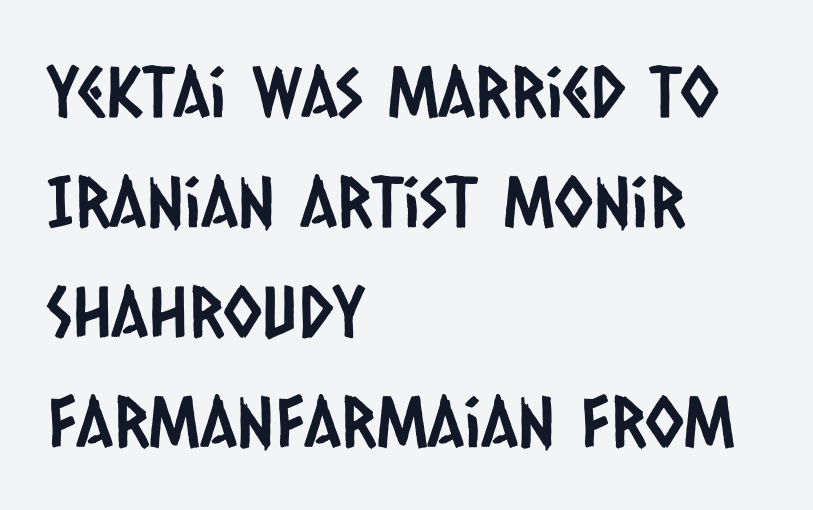
{"serif": "no", "width": "condensed", "stroke_contrast": "low", "x_height": "large", "monospaced": "no", "underline": "no", "align": "left", "line_spacing": "normal", "line_spacing_ratio": 1.57, "letter_spacing": "normal", "letter_spacing_em": 0.0, "glyph_px": 70}
